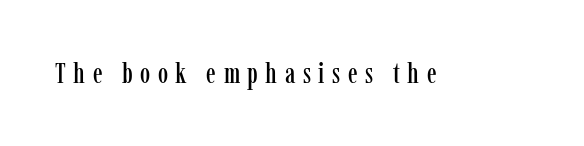
The image shows 29 px condensed serif type, upright; set unusually wide letter spacing (+0.26 em), not underlined; low stroke contrast and a medium x-height.
